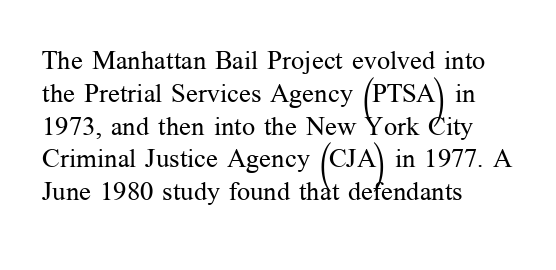
Q: Is the text bold? A: No.
Q: Is the text italic (slanted)? A: No, it is upright.
Q: Is the text underlined? A: No.
Q: How is the paragraph aligned? A: Left-aligned.
Q: Is the spacing between letters normal or unusually wide? A: Normal.
Q: Is the spacing between lines tight, normal or loose? A: Normal.
